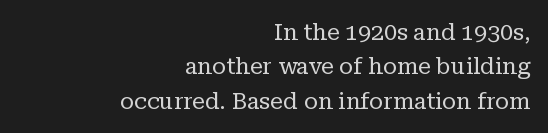
The image shows 23 px text type, upright; set right-aligned, normal line spacing (1.49x), normal letter spacing, not underlined.
